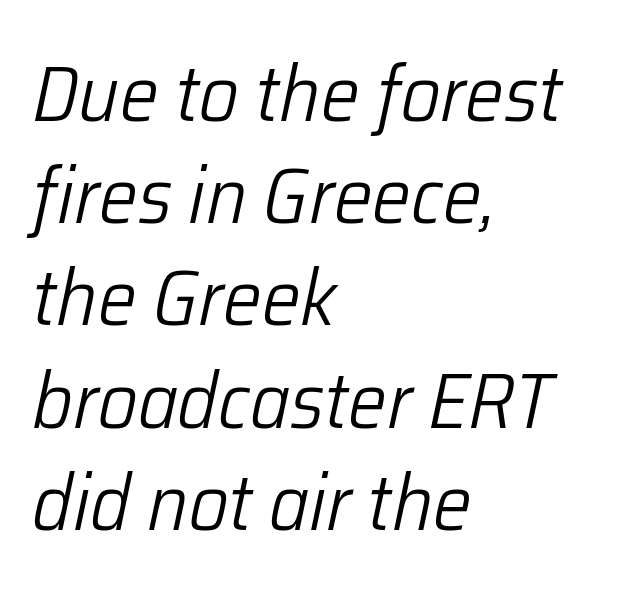
The strokes are not fattened; the text isn't bold. A bare baseline throughout the passage. Compared with typical body copy, the letter spacing here is the same. Quick note: italic.
